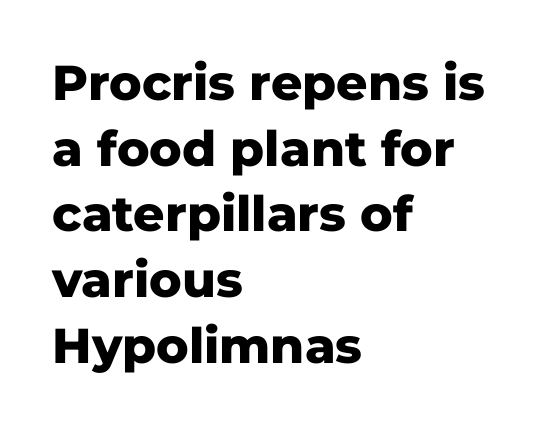
Normally led — the rows are evenly, conventionally spaced. The type sits square on the baseline with zero lean. Casual observation: everything's shoved over to the left. The baseline area is clear. Spacing verdict: proportional, widths tailored to each character. Are there feet on the stems? There aren't — it's a sans.
